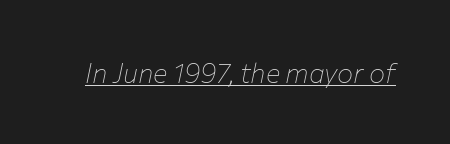
The image shows 27 px text type, italic (leaning right); set normal letter spacing, underlined.
